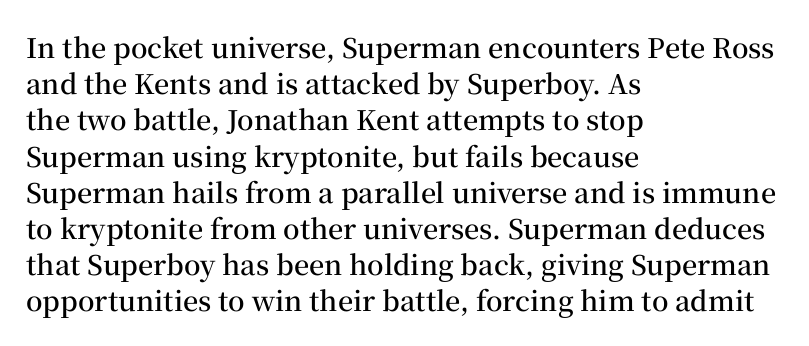
The image shows 27 px text type, upright; set left-aligned, normal line spacing (1.34x), normal letter spacing, not underlined.
